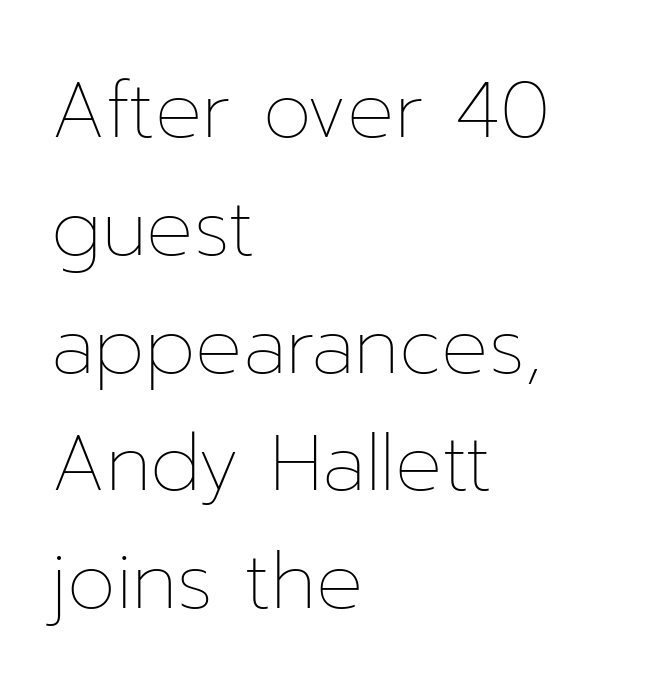
The image shows 78 px thin type, upright; set left-aligned, normal line spacing (1.51x), normal letter spacing, not underlined; low stroke contrast and a medium x-height.
